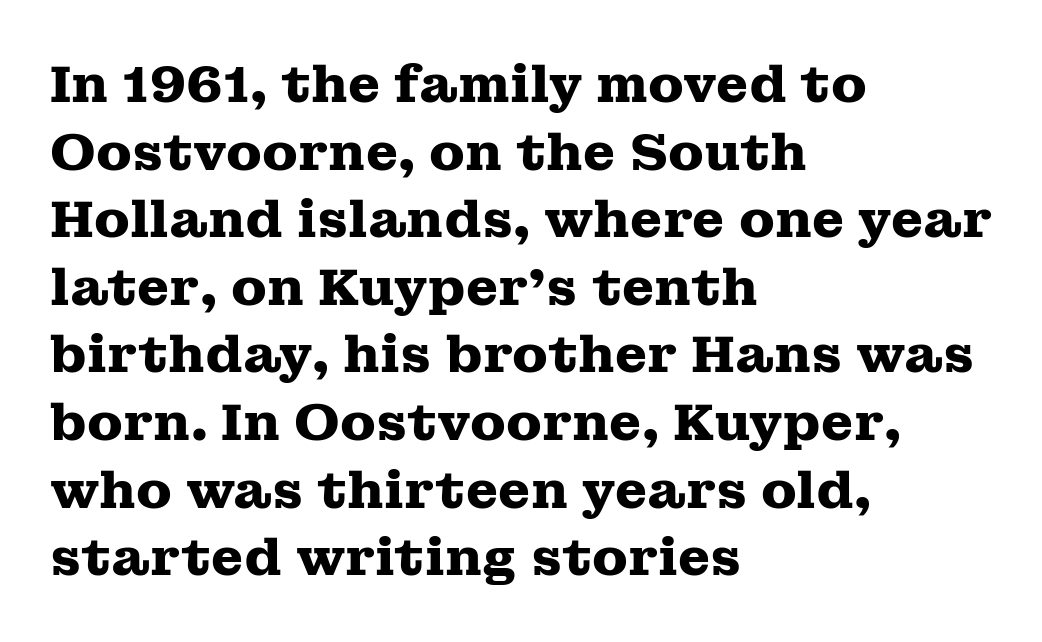
{"serif": "yes", "italic": "no", "bold": "yes", "weight": "heavy", "width": "wide", "stroke_contrast": "medium", "x_height": "medium", "monospaced": "no", "underline": "no", "align": "left", "line_spacing": "normal", "line_spacing_ratio": 1.3, "letter_spacing": "normal", "letter_spacing_em": 0.0, "glyph_px": 52}
